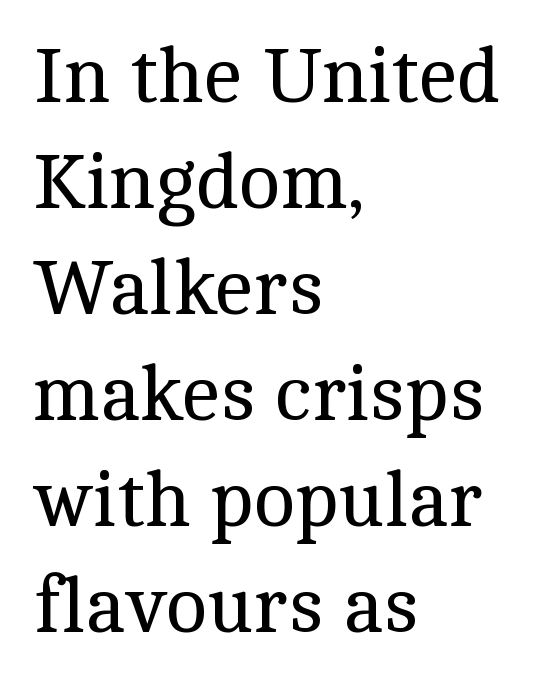
{"serif": "yes", "italic": "no", "bold": "no", "weight": "regular", "width": "normal", "x_height": "medium", "monospaced": "no", "underline": "no", "align": "left", "line_spacing": "normal", "line_spacing_ratio": 1.36, "letter_spacing": "normal", "letter_spacing_em": 0.0, "glyph_px": 78}
